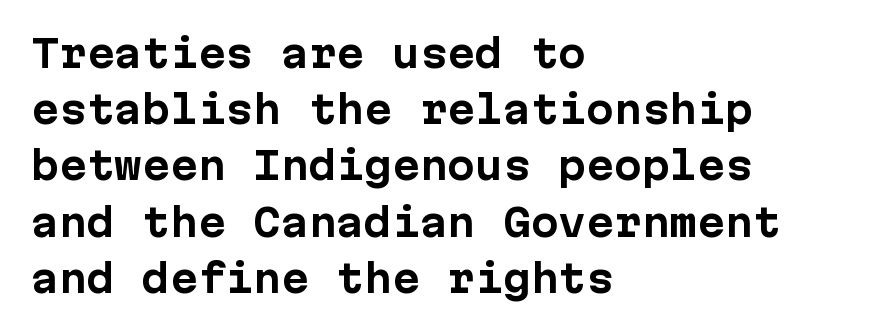
The gaps between neighbouring characters are ordinary and unremarkable. The strip under each line holds only bare page. Line spacing here is normal. Visually the block forms a straight wall on the left and a jagged coastline on the right. The glyphs in this specimen are sans serif. Emphasis by weight is at full strength: bold.
